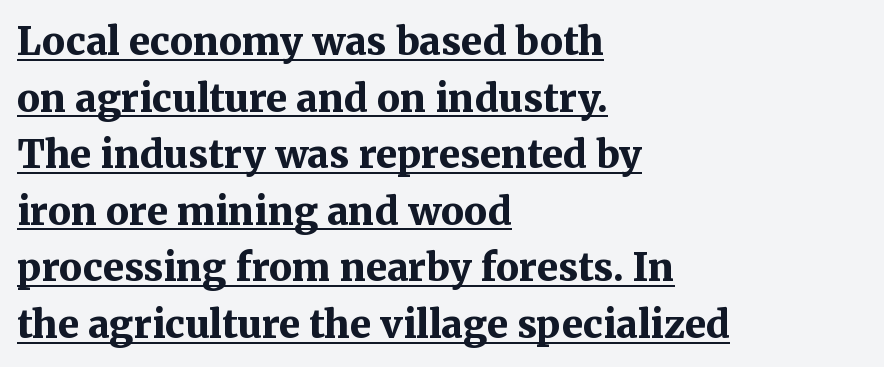
{"serif": "yes", "italic": "no", "bold": "yes", "weight": "bold", "width": "normal", "stroke_contrast": "medium", "x_height": "medium", "monospaced": "no", "underline": "yes", "align": "left", "line_spacing": "normal", "line_spacing_ratio": 1.49, "letter_spacing": "normal", "letter_spacing_em": 0.0, "glyph_px": 38}
